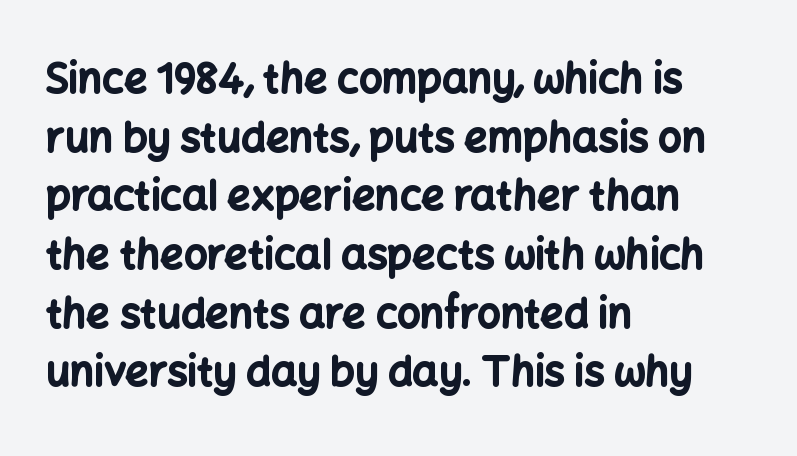
Q: Is the text bold? A: Yes.
Q: Is the text italic (slanted)? A: No, it is upright.
Q: Is the typeface a serif or a sans-serif typeface? A: Sans-serif.
Q: Is the text underlined? A: No.
Q: How is the paragraph aligned? A: Left-aligned.
Q: Is the spacing between letters normal or unusually wide? A: Normal.
Q: Is the spacing between lines tight, normal or loose? A: Normal.
Q: Width (condensed, normal, or wide)? A: Normal.
Q: Stroke contrast? A: Low.
Q: x-height? A: Medium.
Q: Monospaced? A: No.
